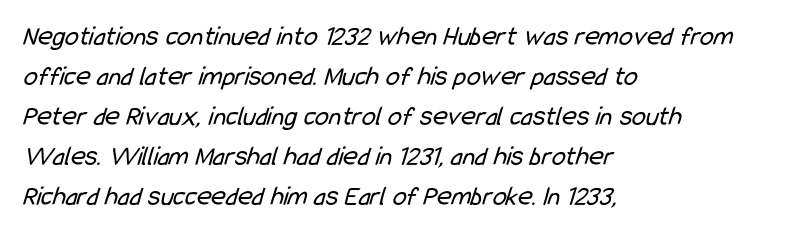
Stroke mass is kept to a normal reading level or below. A student would call this left alignment; a typographer would say flush left, rag right. Proportional: the letters do not fall into vertical columns. Has an underline been added? It has not. Successive baselines arrive at the customary interval.
